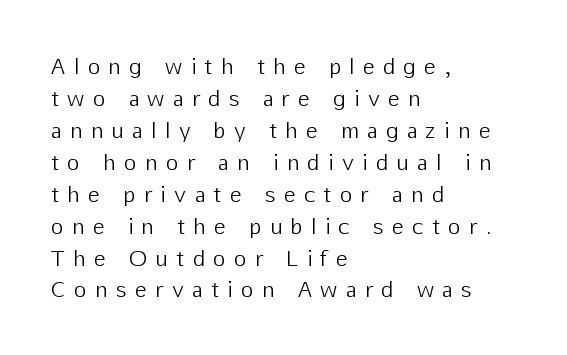
Q: Is the text bold? A: No.
Q: Is the text italic (slanted)? A: No, it is upright.
Q: Is the text underlined? A: No.
Q: How is the paragraph aligned? A: Left-aligned.
Q: Is the spacing between letters normal or unusually wide? A: Unusually wide.
Q: Is the spacing between lines tight, normal or loose? A: Normal.
